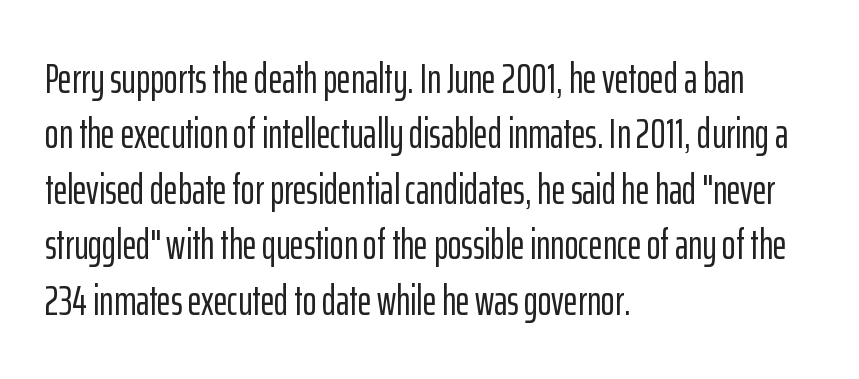
The image shows 42 px condensed sans-serif type, upright; set left-aligned, normal line spacing (1.32x), normal letter spacing, not underlined; low stroke contrast and a medium x-height.
